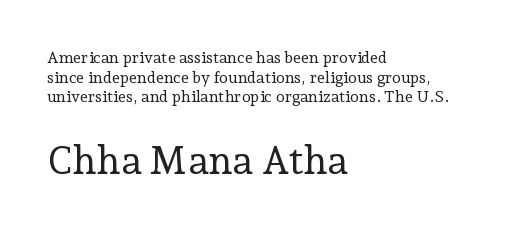
Note the varied advance widths — an 'i' is clearly narrower than an 'm'. Check where the strokes stop: tiny serifs finish them off. Leftover space on each line is placed entirely after the last word. No italicization has been applied; the sample stays upright.
